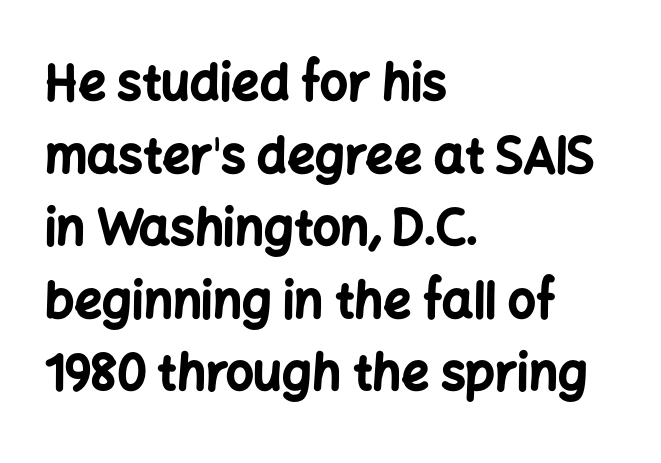
The image shows 49 px bold sans-serif type, upright; set left-aligned, normal line spacing (1.48x), normal letter spacing, not underlined; low stroke contrast and a medium x-height.
